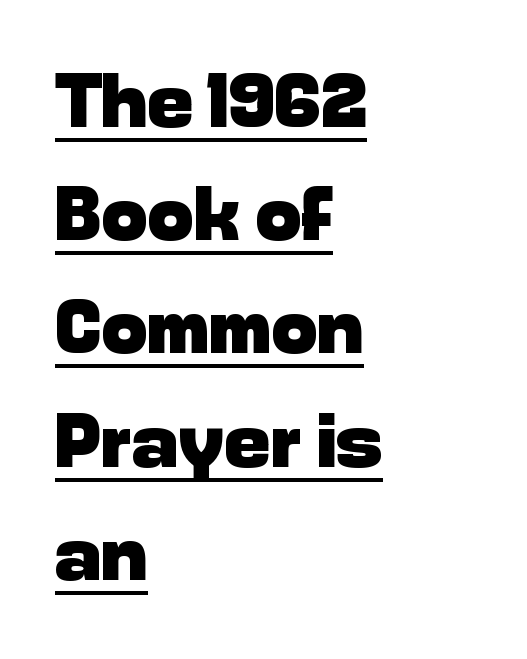
Q: Is the text bold? A: Yes.
Q: Is the text italic (slanted)? A: No, it is upright.
Q: Is the typeface a serif or a sans-serif typeface? A: Sans-serif.
Q: Is the text underlined? A: Yes.
Q: How is the paragraph aligned? A: Left-aligned.
Q: Is the spacing between letters normal or unusually wide? A: Normal.
Q: Is the spacing between lines tight, normal or loose? A: Normal.
Q: Width (condensed, normal, or wide)? A: Normal.
Q: Stroke contrast? A: Low.
Q: x-height? A: Medium.
Q: Monospaced? A: No.
